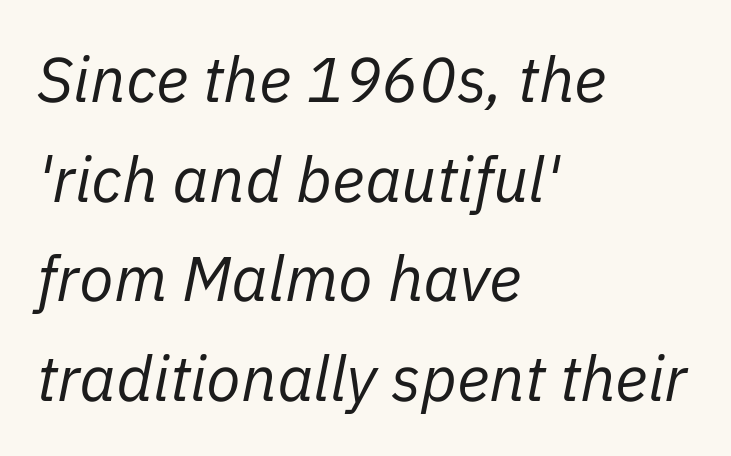
The vertical gap from one line to the next is medium. Only glyphs here, with clear space below each row. The ragged edge is on the right, which tells us the setting is flush left. The passage shown is not bold in any degree. You can tell it's italic because the verticals aren't actually vertical.
